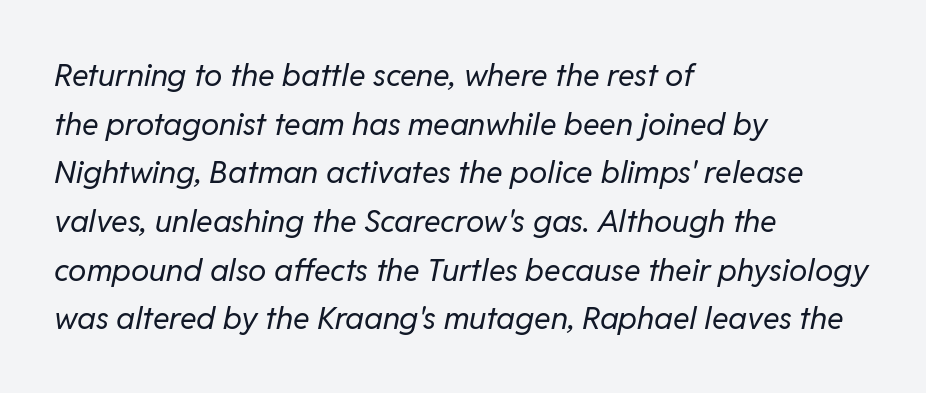
{"italic": "yes", "lean": "right", "slant_degrees": 11, "bold": "no", "weight": "regular", "width": "normal", "stroke_contrast": "low", "x_height": "medium", "monospaced": "no", "underline": "no", "align": "left", "line_spacing": "normal", "line_spacing_ratio": 1.57, "letter_spacing": "normal", "letter_spacing_em": 0.0, "glyph_px": 31}
